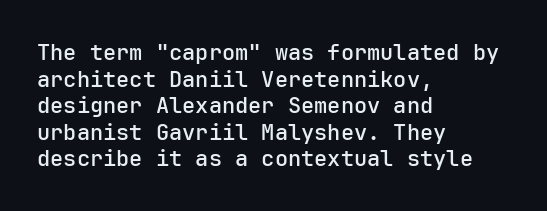
The image shows 22 px text type, upright; set left-aligned, line spacing 1.21x, normal letter spacing, not underlined.
